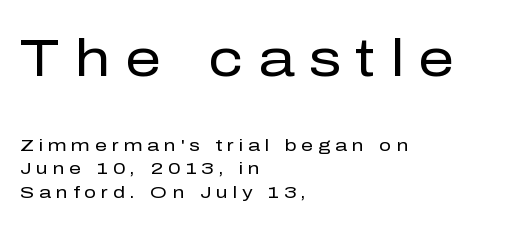
{"serif": "no", "italic": "no", "bold": "no", "weight": "regular", "width": "normal", "stroke_contrast": "low", "x_height": "medium", "monospaced": "no", "underline": "no", "align": "left", "line_spacing": "normal", "line_spacing_ratio": 1.39, "letter_spacing": "wide", "letter_spacing_em": 0.29, "larger_block": "first", "size_ratio": 3.0, "glyph_px": 51}
